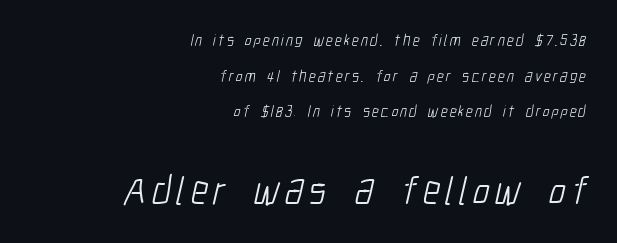
The passage shown is typed in a proportional face where columns would drift. Size contrast runs from small at the top to large at the bottom. The rendering anchors every line to the right-hand side. The passage shown is typeset with a sans-serif family.
